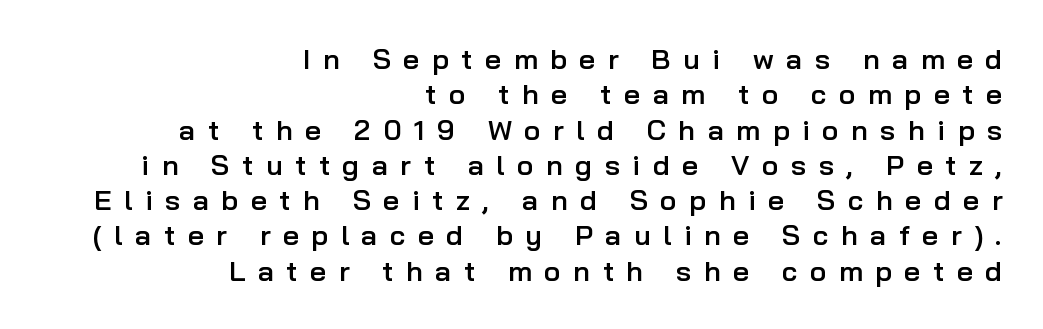
You could not count columns in this text — the font is proportionally spaced. Does extra space separate the letters? Yes, quite a lot of it. Line spacing here is normal. In CSS terms this would be text-align: right.
